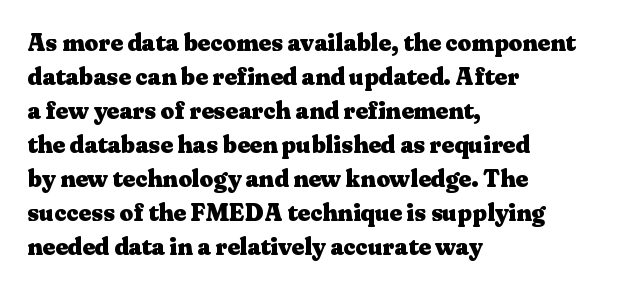
{"italic": "no", "bold": "yes", "underline": "no", "align": "left", "line_spacing": "normal", "line_spacing_ratio": 1.42, "letter_spacing": "normal", "letter_spacing_em": 0.0, "glyph_px": 24}
